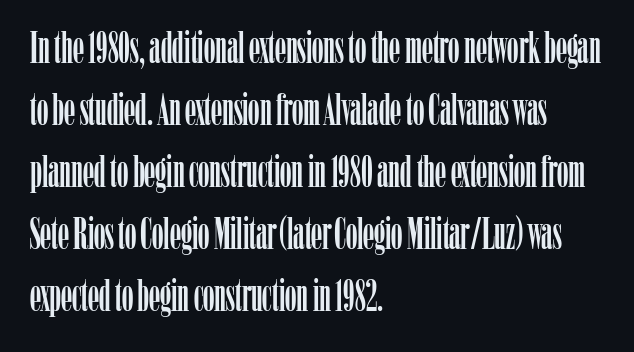
The image shows 45 px condensed serif type, upright; set left-aligned, normal line spacing (1.38x), normal letter spacing, not underlined; low stroke contrast and a medium x-height.
